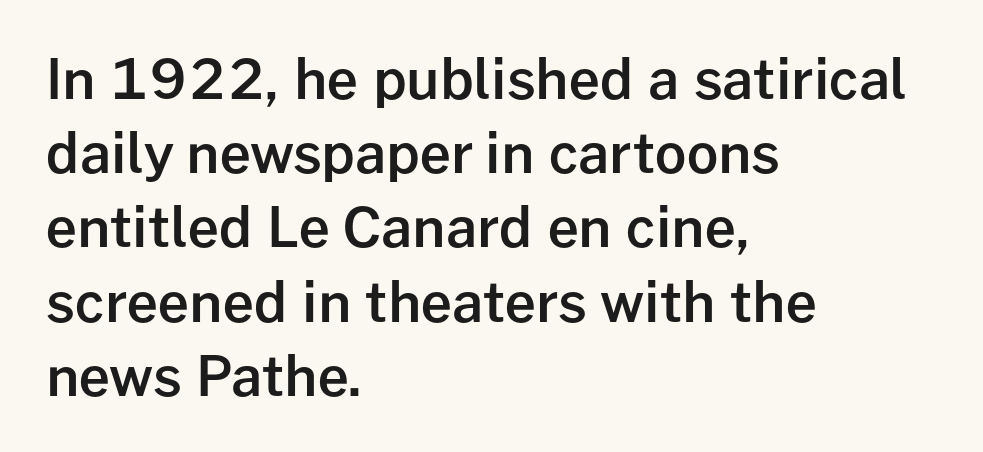
{"serif": "no", "italic": "no", "bold": "semi", "weight": "semibold", "width": "normal", "stroke_contrast": "low", "x_height": "medium", "monospaced": "no", "underline": "no", "align": "left", "line_spacing": "normal", "line_spacing_ratio": 1.35, "letter_spacing": "normal", "letter_spacing_em": 0.0, "glyph_px": 55}
